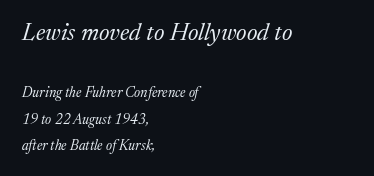
Q: Is the text bold? A: No.
Q: Is the text italic (slanted)? A: Yes, it leans right by about 17 degrees.
Q: Is the text underlined? A: No.
Q: How is the paragraph aligned? A: Left-aligned.
Q: Is the spacing between letters normal or unusually wide? A: Normal.
Q: Which block of text is set in a larger size, the first (top) or the second (bottom)? A: The first (top) one.
